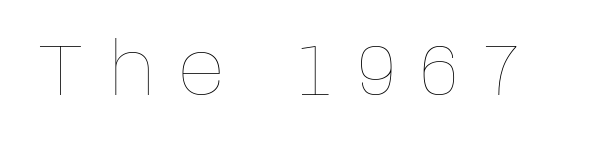
Q: Is the text bold? A: No.
Q: Is the text italic (slanted)? A: No, it is upright.
Q: Is the text underlined? A: No.
Q: Is the spacing between letters normal or unusually wide? A: Unusually wide.
Q: Width (condensed, normal, or wide)? A: Normal.
Q: Stroke contrast? A: Low.
Q: x-height? A: Large.
Q: Monospaced? A: No.
